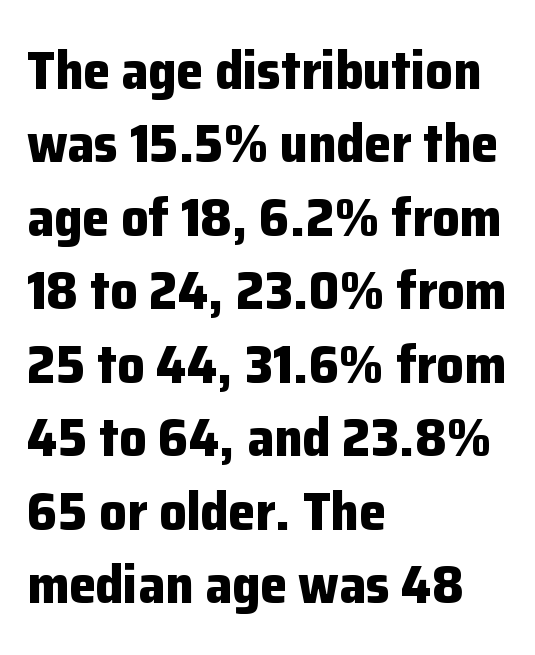
The image shows 54 px bold sans-serif type, upright; set left-aligned, normal line spacing (1.36x), normal letter spacing, not underlined; low stroke contrast and a medium x-height.
